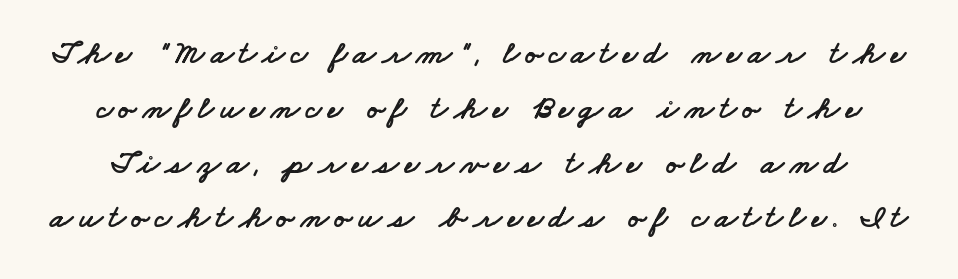
To sum up the face: it is a sans, with no serifs. Do the characters align in a grid? No, the font is proportional. The passage shown stacks its lines at a standard gap. The foot of each line stays bare and open.
